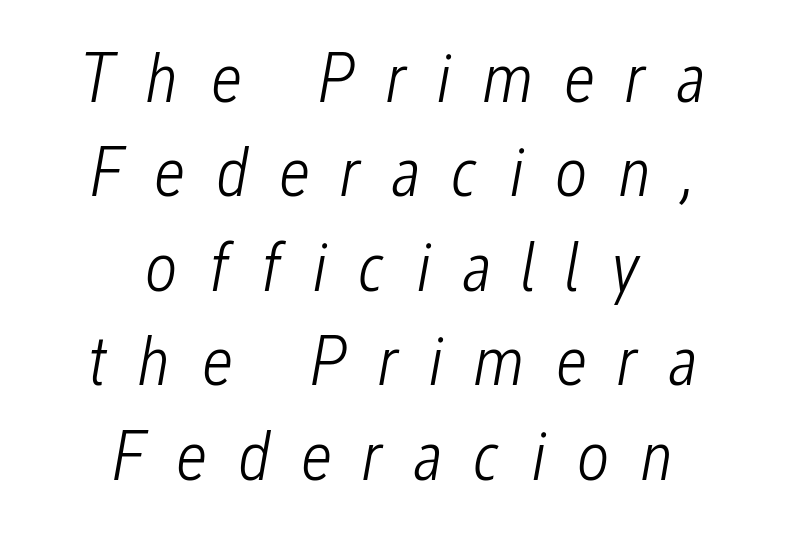
Q: Is the text bold? A: No.
Q: Is the text italic (slanted)? A: Yes, it leans right by about 12 degrees.
Q: Is the text underlined? A: No.
Q: How is the paragraph aligned? A: Centered.
Q: Is the spacing between letters normal or unusually wide? A: Unusually wide.
Q: Is the spacing between lines tight, normal or loose? A: Normal.
Q: Width (condensed, normal, or wide)? A: Condensed.
Q: Stroke contrast? A: Low.
Q: x-height? A: Medium.
Q: Monospaced? A: No.
